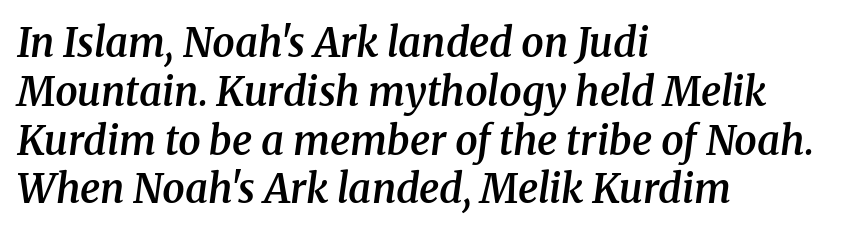
{"serif": "yes", "italic": "yes", "lean": "right", "slant_degrees": 8, "bold": "semi", "weight": "semibold", "width": "normal", "stroke_contrast": "medium", "x_height": "medium", "monospaced": "no", "underline": "no", "align": "left", "line_spacing_ratio": 1.22, "letter_spacing": "normal", "letter_spacing_em": 0.0, "glyph_px": 40}
